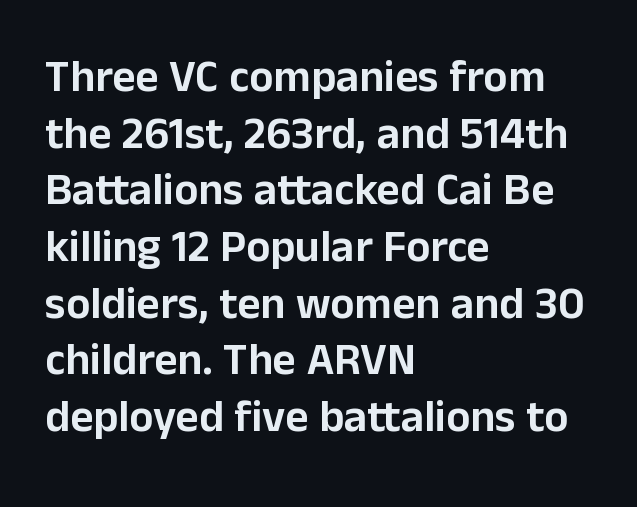
The passage shown has conventional tracking throughout. Each letter keeps its own natural width here, so spacing adapts to shape. Every row of glyphs begins at an identical x-position on the left. A roman cut, with each character standing at attention.
